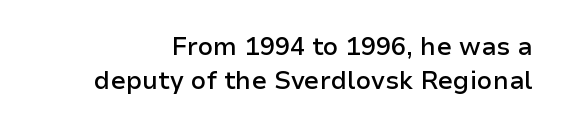
The image shows 25 px text type, upright; set normal line spacing (1.35x), normal letter spacing, not underlined.
